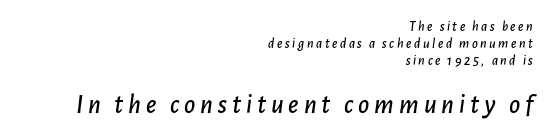
{"italic": "yes", "lean": "right", "slant_degrees": 7, "underline": "no", "align": "right", "line_spacing_ratio": 1.21, "larger_block": "second", "size_ratio": 1.93, "glyph_px": 27}
